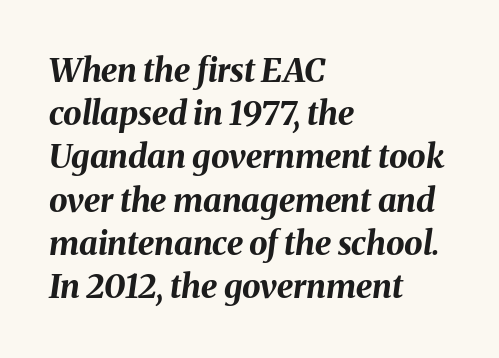
{"italic": "yes", "lean": "right", "slant_degrees": 8, "bold": "yes", "weight": "bold", "width": "normal", "stroke_contrast": "medium", "x_height": "medium", "monospaced": "no", "underline": "no", "align": "left", "line_spacing": "normal", "line_spacing_ratio": 1.31, "letter_spacing": "normal", "letter_spacing_em": 0.0, "glyph_px": 33}
